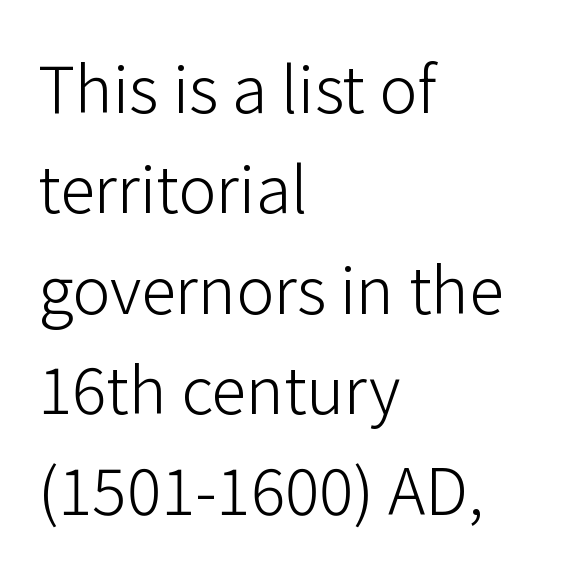
The passage is arranged the way most books set body copy — flush left. Counters stay open thanks to moderate or lighter strokes. A typesetter would call this leading conventional body-copy spacing. The rendering uses natural spacing where letterforms have individual widths. Regarding serifs, this sample does without them. No extra tracking has been applied to these lines.
